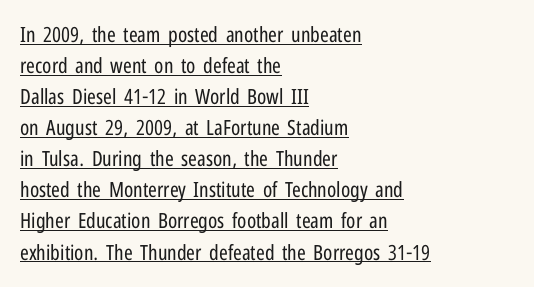
Q: Is the text bold? A: No.
Q: Is the text italic (slanted)? A: No, it is upright.
Q: Is the text underlined? A: Yes.
Q: How is the paragraph aligned? A: Left-aligned.
Q: Is the spacing between letters normal or unusually wide? A: Normal.
Q: Is the spacing between lines tight, normal or loose? A: Normal.
